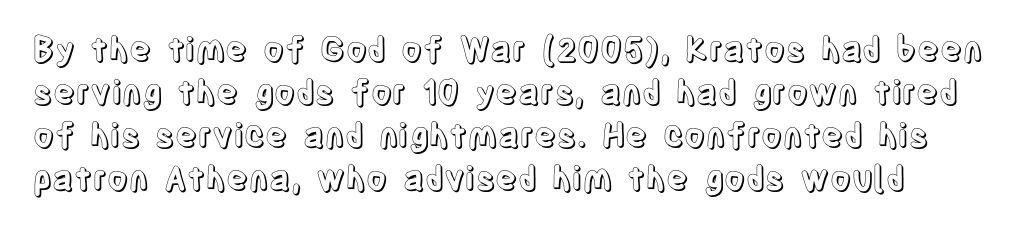
Regarding leading, the lines here are spaced in the standard way. The baseline area is clear. If you drew a line through each stem, it would be perfectly vertical. Think of a printed novel: that variable character pitch is what you see here. This rendering leaves character spacing at its baseline value.
